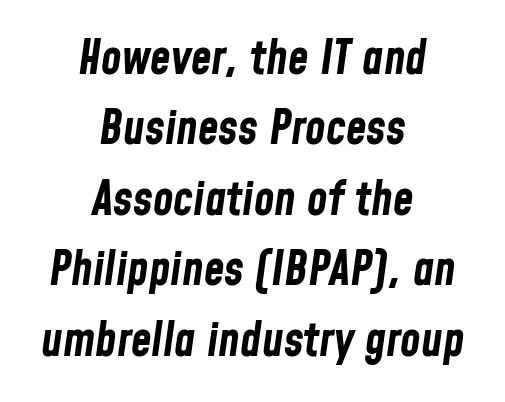
Q: Is the text bold? A: Yes.
Q: Is the text italic (slanted)? A: Yes, it leans right by about 8 degrees.
Q: Is the text underlined? A: No.
Q: How is the paragraph aligned? A: Centered.
Q: Is the spacing between letters normal or unusually wide? A: Normal.
Q: Is the spacing between lines tight, normal or loose? A: Normal.
Q: Width (condensed, normal, or wide)? A: Condensed.
Q: Stroke contrast? A: Low.
Q: x-height? A: Medium.
Q: Monospaced? A: No.
